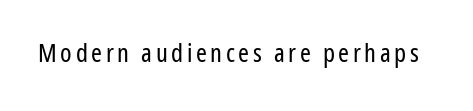
Q: Is the text bold? A: No.
Q: Is the text italic (slanted)? A: No, it is upright.
Q: Is the text underlined? A: No.
